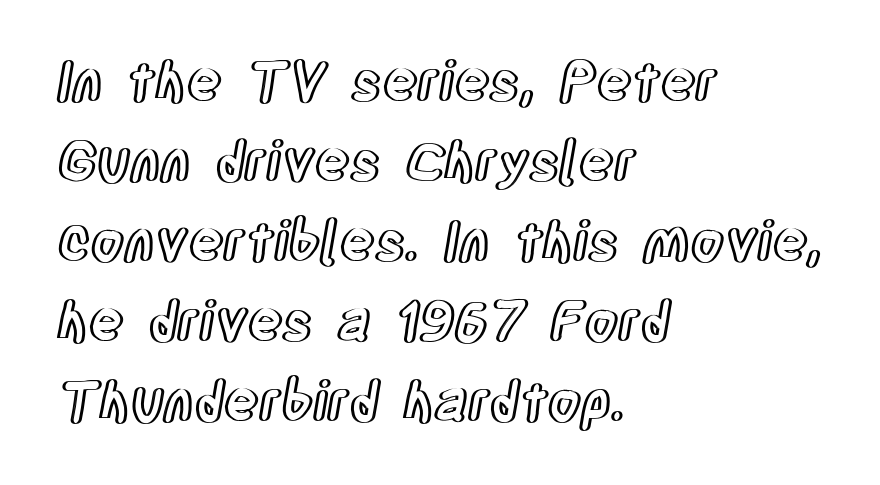
Q: Is the text italic (slanted)? A: Yes.
Q: Is the text underlined? A: No.
Q: How is the paragraph aligned? A: Left-aligned.
Q: Is the spacing between letters normal or unusually wide? A: Normal.
Q: Is the spacing between lines tight, normal or loose? A: Normal.
Q: Width (condensed, normal, or wide)? A: Condensed.
Q: x-height? A: Large.
Q: Monospaced? A: No.
